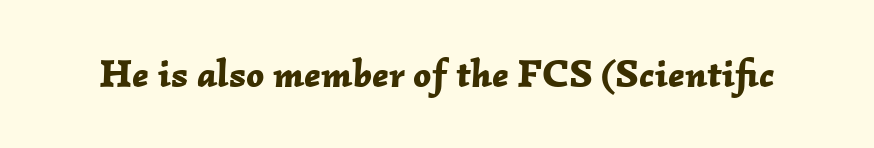
These lines keep a tight, regular rhythm from letter to letter. Its strokes are broad and dark, the hallmark of bold type. Spacing verdict: proportional, widths tailored to each character. The space directly below the letters is spotless. An italicized treatment has been applied to the whole sample.
